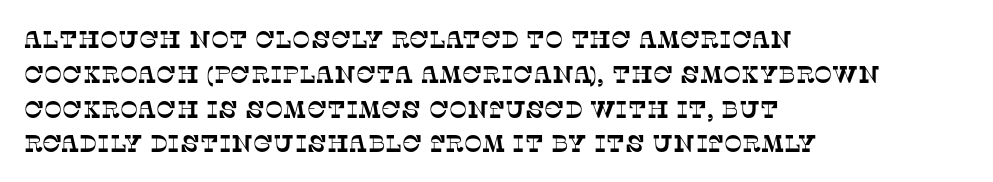
{"underline": "no", "align": "left", "line_spacing": "normal", "line_spacing_ratio": 1.45, "letter_spacing": "normal", "letter_spacing_em": 0.0, "glyph_px": 24}
